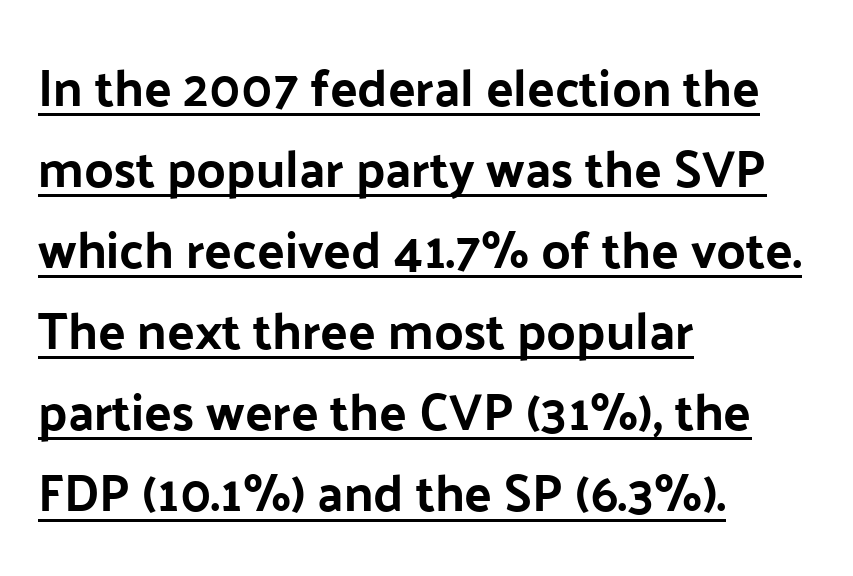
{"serif": "no", "italic": "no", "width": "normal", "stroke_contrast": "low", "x_height": "medium", "monospaced": "no", "underline": "yes", "align": "left", "line_spacing": "normal", "line_spacing_ratio": 1.59, "letter_spacing": "normal", "letter_spacing_em": 0.0, "glyph_px": 51}
